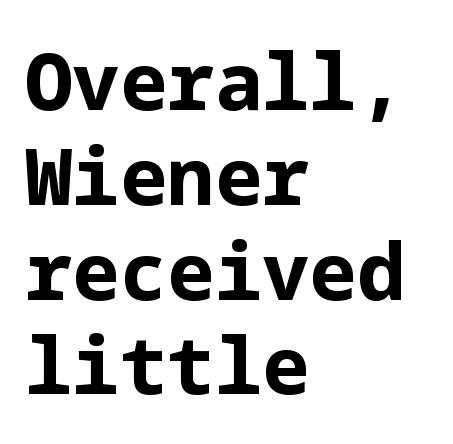
{"serif": "no", "italic": "no", "bold": "yes", "weight": "bold", "width": "normal", "stroke_contrast": "low", "x_height": "medium", "underline": "no", "align": "left", "line_spacing_ratio": 1.2, "letter_spacing": "normal", "letter_spacing_em": 0.0, "glyph_px": 79}
